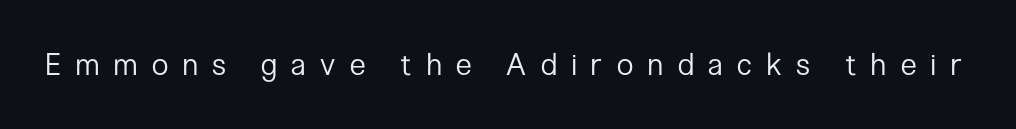
The image shows 30 px regular-weight, condensed sans-serif type, upright; set unusually wide letter spacing (+0.5 em), not underlined; low stroke contrast and a medium x-height.
